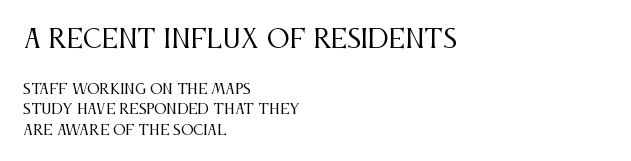
The image shows 25 px text type, upright; set left-aligned, normal line spacing (1.47x), normal letter spacing, not underlined; the first (top) block is 1.79x larger.
